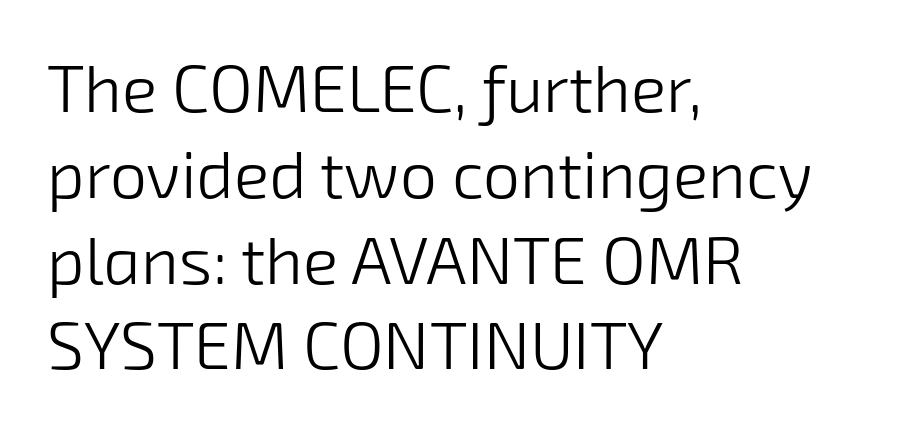
Q: Is the text bold? A: No.
Q: Is the typeface a serif or a sans-serif typeface? A: Sans-serif.
Q: Is the text underlined? A: No.
Q: How is the paragraph aligned? A: Left-aligned.
Q: Is the spacing between letters normal or unusually wide? A: Normal.
Q: Is the spacing between lines tight, normal or loose? A: Normal.
Q: Width (condensed, normal, or wide)? A: Normal.
Q: Stroke contrast? A: Low.
Q: x-height? A: Medium.
Q: Monospaced? A: No.
